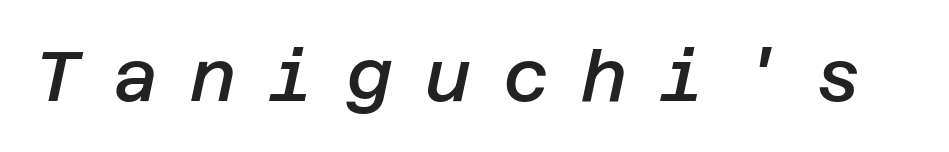
The image shows 71 px semibold type, italic (leaning right); set unusually wide letter spacing (+0.45 em), not underlined; low stroke contrast and a large x-height.
